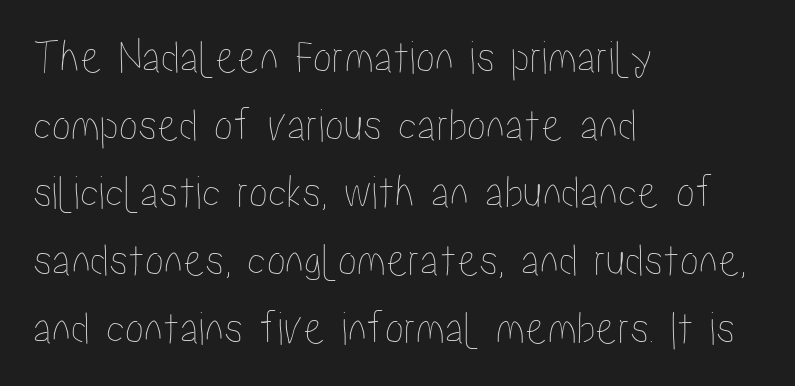
{"italic": "no", "width": "condensed", "stroke_contrast": "low", "x_height": "medium", "monospaced": "no", "underline": "no", "align": "left", "line_spacing": "normal", "line_spacing_ratio": 1.41, "letter_spacing": "normal", "letter_spacing_em": 0.0, "glyph_px": 48}
